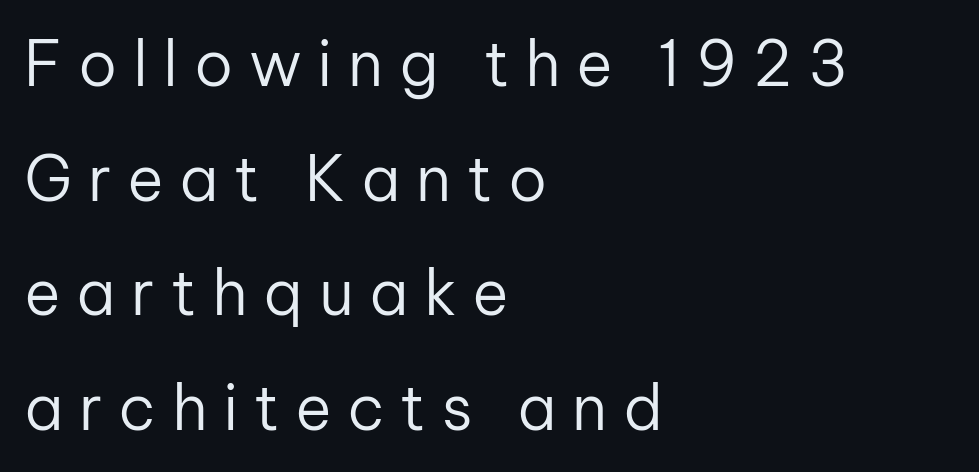
Q: Is the text bold? A: No.
Q: Is the text italic (slanted)? A: No, it is upright.
Q: Is the typeface a serif or a sans-serif typeface? A: Sans-serif.
Q: Is the text underlined? A: No.
Q: How is the paragraph aligned? A: Left-aligned.
Q: Is the spacing between letters normal or unusually wide? A: Unusually wide.
Q: Width (condensed, normal, or wide)? A: Normal.
Q: Stroke contrast? A: Low.
Q: x-height? A: Medium.
Q: Monospaced? A: No.
